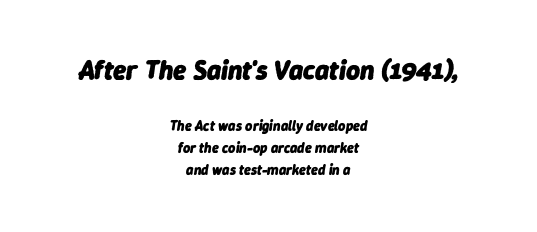
Italic? Definitely — the glyphs are oblique. Line starts and ends both wander, symmetrically. The baseline area is clear. The first block has been scaled up relative to the second. This sample uses plain, unmodified letter spacing.
